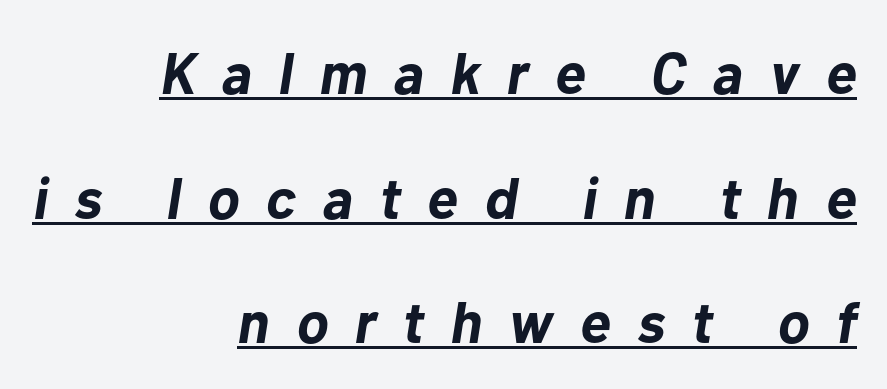
{"italic": "yes", "lean": "right", "slant_degrees": 10, "bold": "yes", "weight": "bold", "width": "normal", "stroke_contrast": "low", "x_height": "medium", "monospaced": "no", "underline": "yes", "align": "right", "line_spacing": "loose", "line_spacing_ratio": 2.15, "letter_spacing": "wide", "letter_spacing_em": 0.46, "glyph_px": 58}
